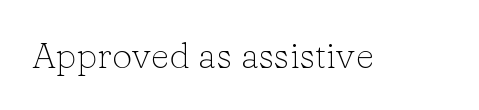
The image shows 36 px light serif type, upright; set normal letter spacing, not underlined; low stroke contrast and a medium x-height.
